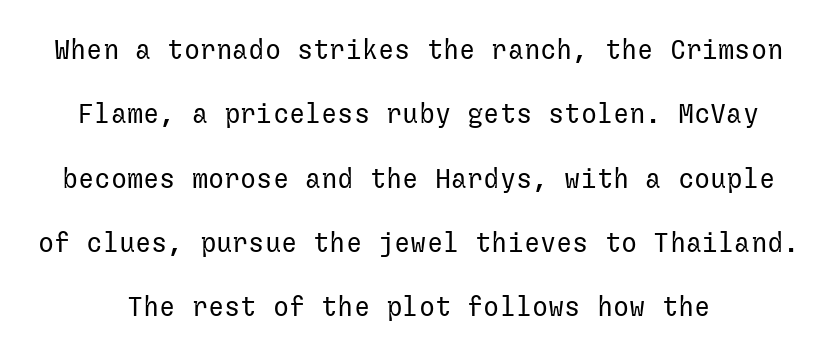
The image shows 27 px text type, upright; set loose line spacing (2.38x), normal letter spacing, not underlined.
